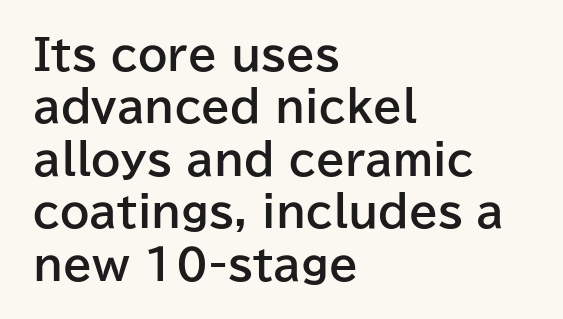
{"serif": "no", "italic": "no", "bold": "yes", "weight": "bold", "width": "normal", "stroke_contrast": "low", "x_height": "medium", "monospaced": "no", "underline": "no", "align": "left", "line_spacing": "normal", "line_spacing_ratio": 1.25, "letter_spacing": "normal", "letter_spacing_em": 0.0, "glyph_px": 42}
